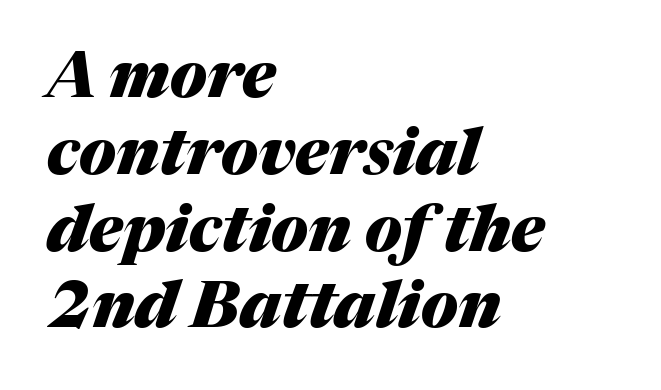
The image shows 64 px heavy type, italic (leaning right); set left-aligned, line spacing 1.2x, normal letter spacing, not underlined; medium stroke contrast and a medium x-height.
